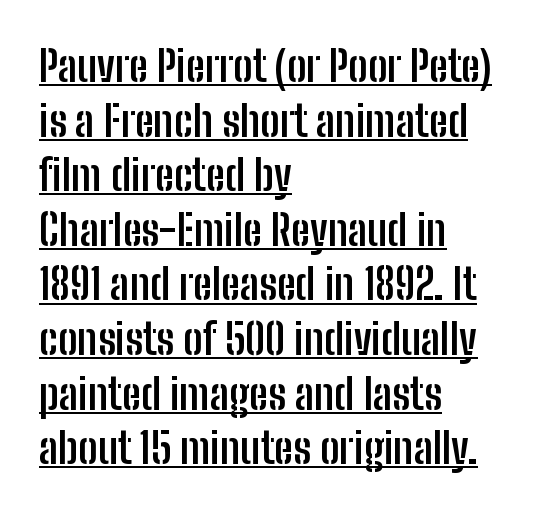
The rag falls on the right side of this text block. Font category for this specimen: sans-serif. Each letter keeps its own natural width here, so spacing adapts to shape. Italic? Not at all — the glyphs are vertical.
